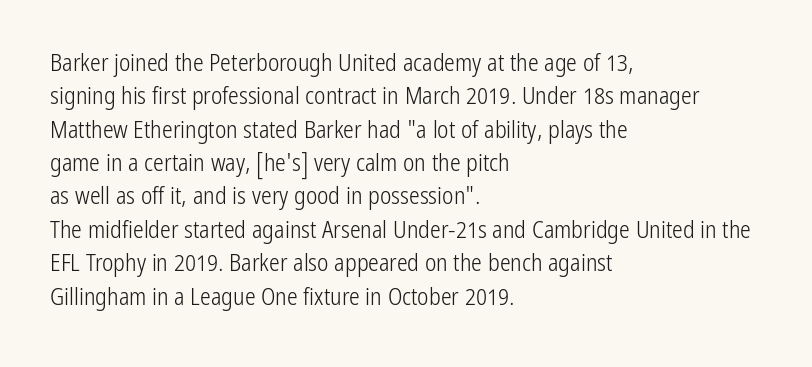
The image shows 24 px text type, upright; set left-aligned, normal line spacing (1.39x), normal letter spacing, not underlined.
